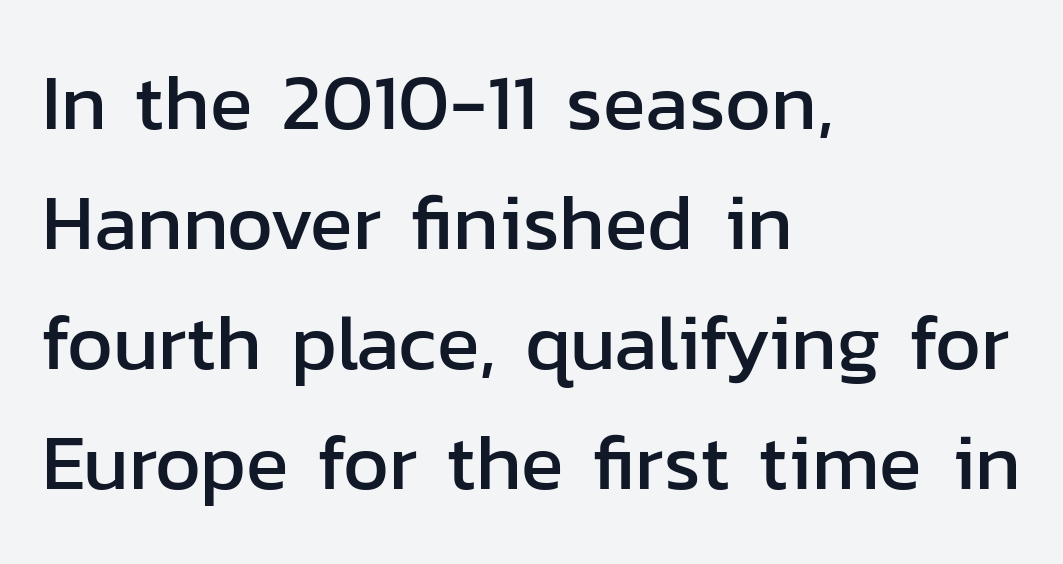
{"serif": "no", "italic": "no", "width": "normal", "stroke_contrast": "low", "x_height": "medium", "monospaced": "no", "underline": "no", "align": "left", "line_spacing": "normal", "line_spacing_ratio": 1.52, "letter_spacing": "normal", "letter_spacing_em": 0.0, "glyph_px": 79}
